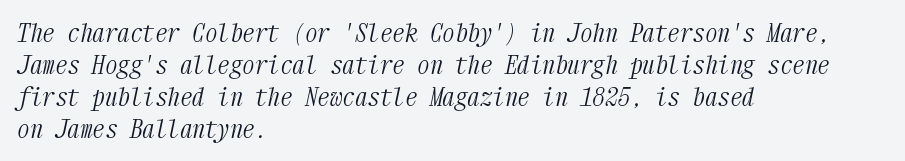
The image shows 25 px text type, italic (leaning right); set left-aligned, normal line spacing (1.28x), normal letter spacing, not underlined.
